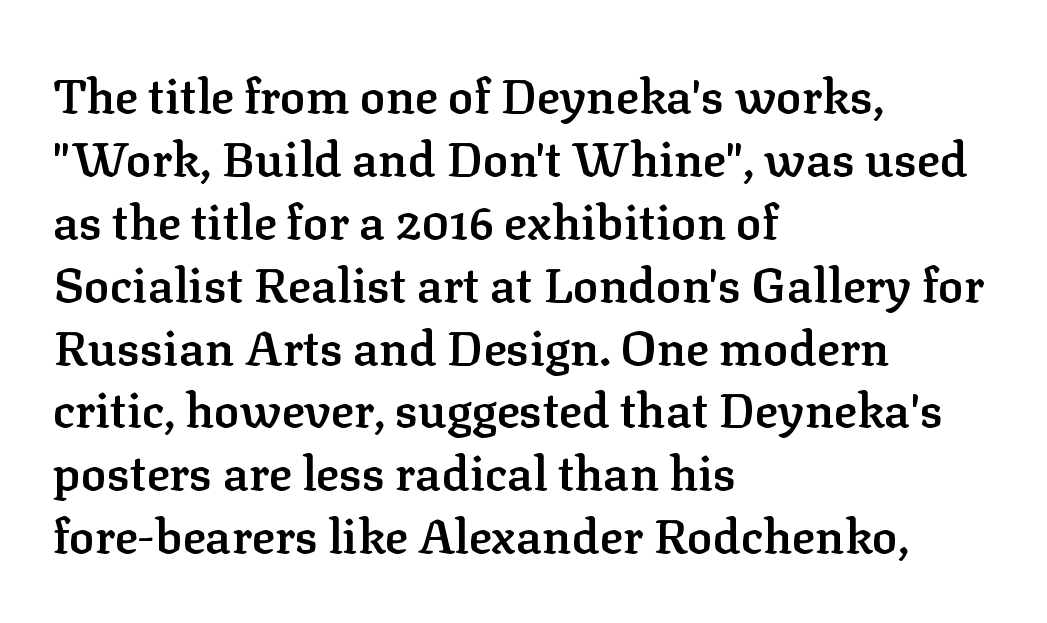
Q: Is the text bold? A: Semi-bold.
Q: Is the text italic (slanted)? A: No, it is upright.
Q: Is the typeface a serif or a sans-serif typeface? A: Serif.
Q: Is the text underlined? A: No.
Q: How is the paragraph aligned? A: Left-aligned.
Q: Is the spacing between letters normal or unusually wide? A: Normal.
Q: Is the spacing between lines tight, normal or loose? A: Normal.
Q: Width (condensed, normal, or wide)? A: Normal.
Q: Stroke contrast? A: Low.
Q: x-height? A: Medium.
Q: Monospaced? A: No.
